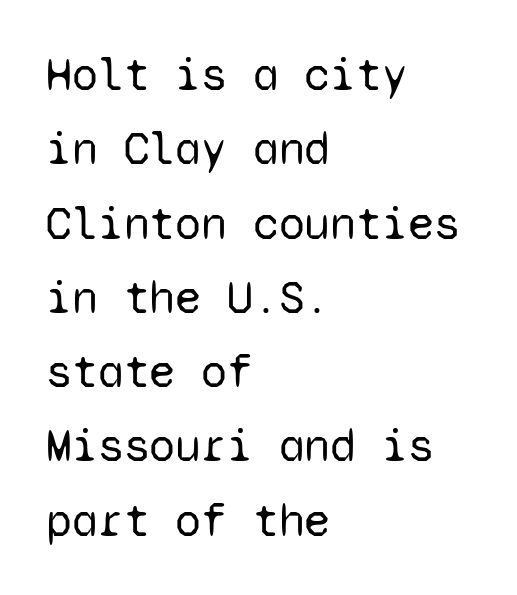
The image shows 47 px regular-weight sans-serif type, upright, monospaced; set left-aligned, normal line spacing (1.58x), normal letter spacing, not underlined; low stroke contrast and a medium x-height.
